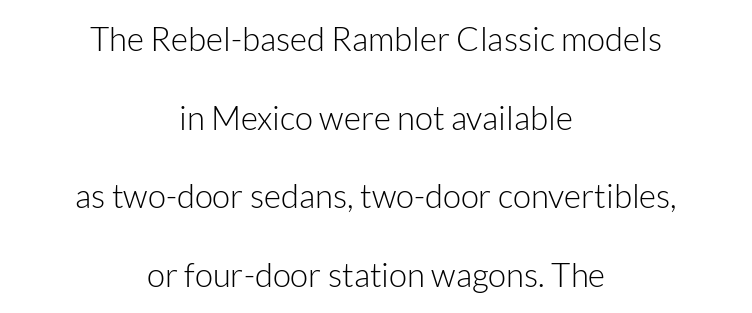
The image shows 33 px light sans-serif type, upright; set centered, loose line spacing (2.38x), normal letter spacing, not underlined; low stroke contrast and a medium x-height.
